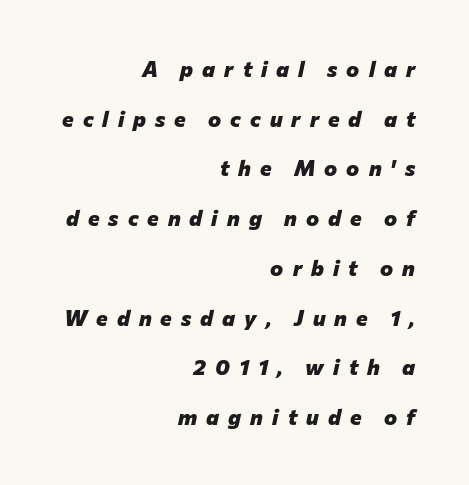
{"italic": "yes", "lean": "right", "slant_degrees": 12, "bold": "yes", "underline": "no", "align": "right", "line_spacing": "loose", "line_spacing_ratio": 2.26, "letter_spacing": "wide", "letter_spacing_em": 0.41, "glyph_px": 22}
